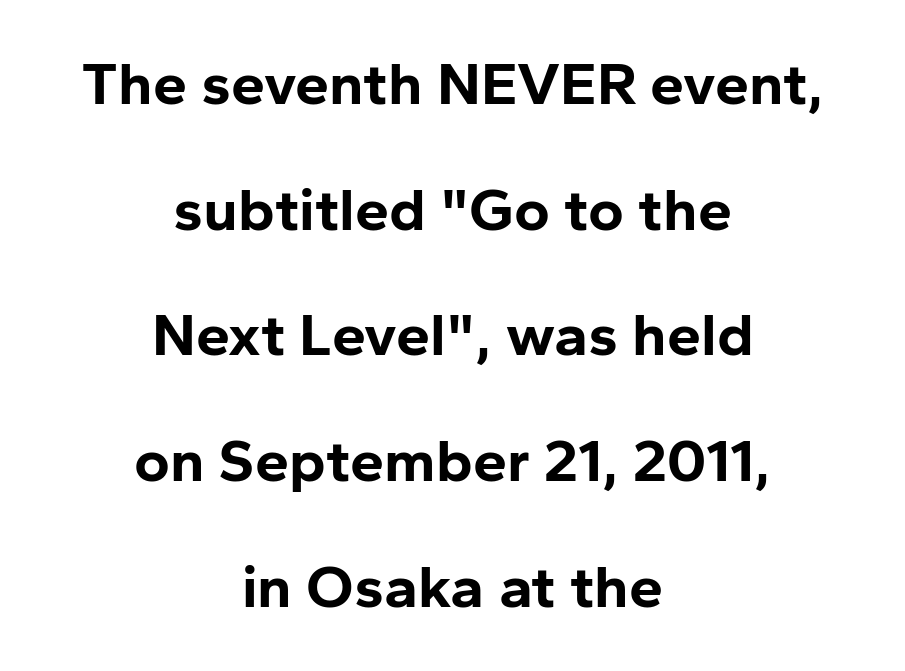
{"serif": "no", "italic": "no", "bold": "yes", "weight": "bold", "width": "normal", "stroke_contrast": "low", "x_height": "medium", "monospaced": "no", "underline": "no", "align": "center", "line_spacing": "loose", "line_spacing_ratio": 2.06, "letter_spacing": "normal", "letter_spacing_em": 0.0, "glyph_px": 61}
